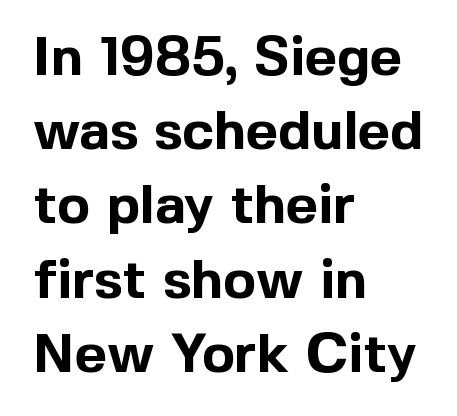
{"serif": "no", "italic": "no", "bold": "yes", "weight": "bold", "width": "normal", "x_height": "medium", "monospaced": "no", "underline": "no", "align": "left", "line_spacing": "normal", "line_spacing_ratio": 1.35, "letter_spacing": "normal", "letter_spacing_em": 0.0, "glyph_px": 55}
